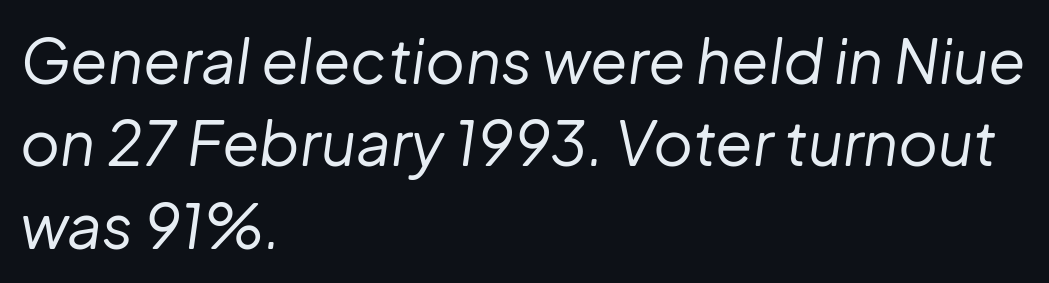
Looks like regular typesetting: each glyph gets only the width it needs. Any mark beneath the type? The region is blank. Ink coverage per letter is moderate at most. Tracking value appears to be zero — textbook default spacing. Short and long lines alike share a common starting point at left.
